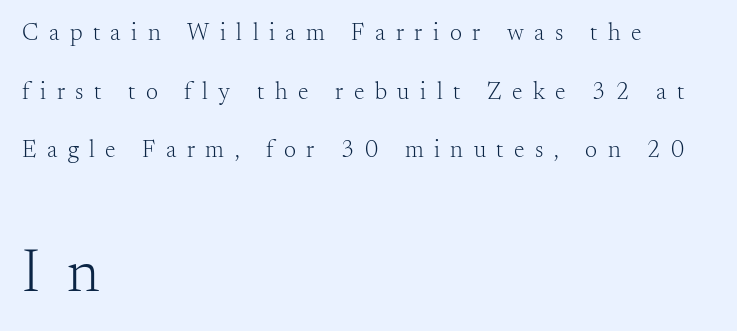
Q: Is the text bold? A: No.
Q: Is the text italic (slanted)? A: No, it is upright.
Q: Is the typeface a serif or a sans-serif typeface? A: Serif.
Q: Is the text underlined? A: No.
Q: How is the paragraph aligned? A: Left-aligned.
Q: Is the spacing between letters normal or unusually wide? A: Unusually wide.
Q: Is the spacing between lines tight, normal or loose? A: Loose.
Q: Which block of text is set in a larger size, the first (top) or the second (bottom)? A: The second (bottom) one.
Q: Width (condensed, normal, or wide)? A: Normal.
Q: Stroke contrast? A: Medium.
Q: x-height? A: Small.
Q: Monospaced? A: No.
